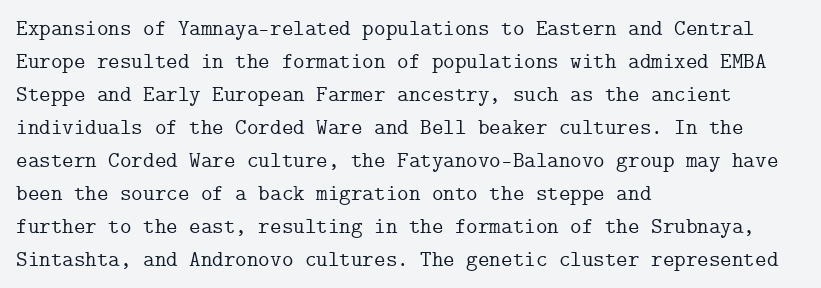
{"italic": "no", "underline": "no", "align": "left", "line_spacing": "normal", "line_spacing_ratio": 1.5, "letter_spacing": "normal", "letter_spacing_em": 0.0, "glyph_px": 22}
